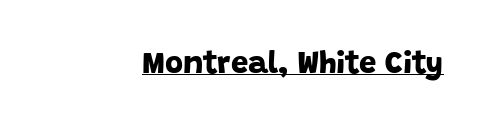
The image shows 31 px bold sans-serif type; set normal letter spacing, underlined; low stroke contrast and a large x-height.
